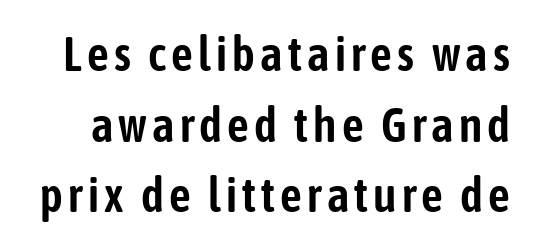
Think of a printed novel: that variable character pitch is what you see here. Stroke terminals: plain, sans-serif. Leading: standard. Letters rest on an invisible, unmarked baseline. Rendered with straight, roman letterforms.
